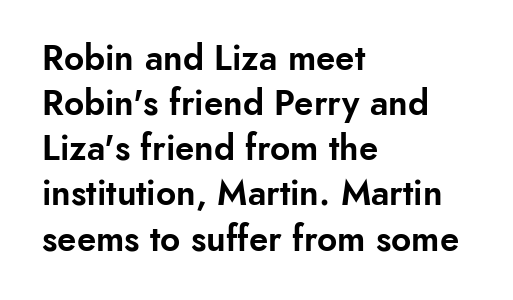
Each letter's strokes conclude bluntly, with no projecting serifs. Which margin do the lines hug? The left one — the right edge is uneven. The vertical gap from one line to the next is medium. This is roman type, the default non-slanted kind. Descenders are the only things crossing below the line.
